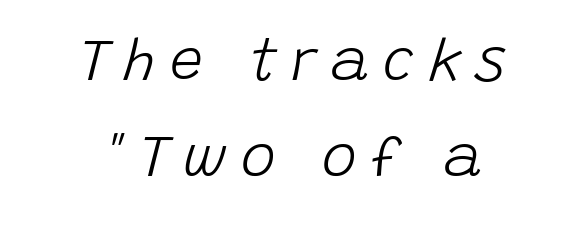
The image shows 59 px light type, italic (leaning right); set centered, normal line spacing (1.62x), unusually wide letter spacing (+0.24 em), not underlined; low stroke contrast and a large x-height.
